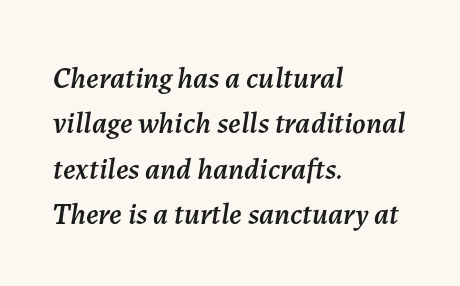
{"italic": "yes", "lean": "right", "slant_degrees": 7, "width": "normal", "stroke_contrast": "medium", "x_height": "medium", "monospaced": "no", "underline": "no", "align": "left", "line_spacing": "normal", "line_spacing_ratio": 1.51, "letter_spacing": "normal", "letter_spacing_em": 0.0, "glyph_px": 30}
